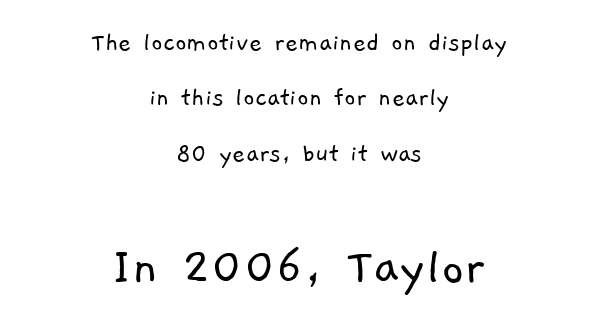
Q: Is the text bold? A: No.
Q: Is the typeface a serif or a sans-serif typeface? A: Sans-serif.
Q: Is the text underlined? A: No.
Q: How is the paragraph aligned? A: Centered.
Q: Is the spacing between letters normal or unusually wide? A: Normal.
Q: Is the spacing between lines tight, normal or loose? A: Loose.
Q: Which block of text is set in a larger size, the first (top) or the second (bottom)? A: The second (bottom) one.
Q: Width (condensed, normal, or wide)? A: Normal.
Q: Stroke contrast? A: Low.
Q: x-height? A: Medium.
Q: Monospaced? A: No.
